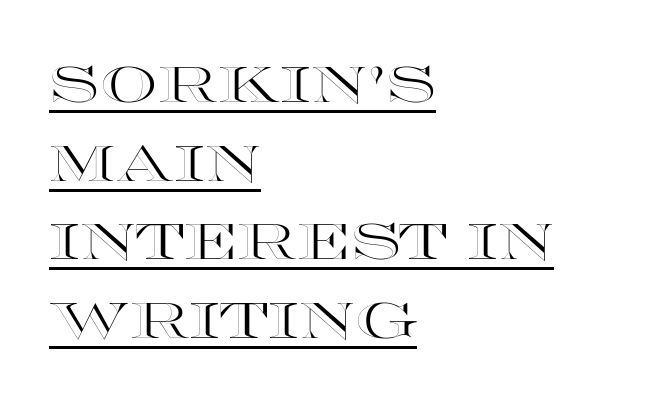
Vertically, the passage feels balanced, rows spaced as you'd expect. You could not count columns in this text — the font is proportionally spaced. Short note: letters normally spaced. The typesetter has applied underlining to the passage shown. Tall strokes in this sample are plumb rather than angled. Layout note: lines flush left.
